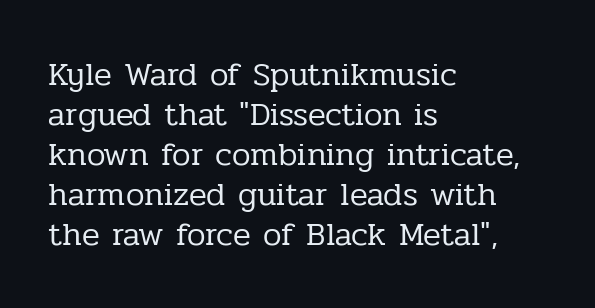
{"serif": "yes", "italic": "no", "bold": "no", "weight": "regular", "width": "normal", "stroke_contrast": "low", "x_height": "medium", "monospaced": "no", "underline": "no", "align": "left", "line_spacing_ratio": 1.21, "letter_spacing": "normal", "letter_spacing_em": 0.0, "glyph_px": 33}
